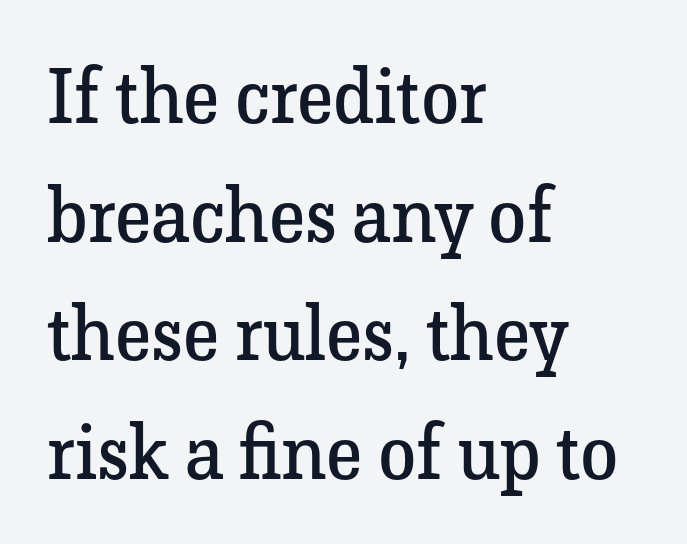
Q: Is the text bold? A: No.
Q: Is the text italic (slanted)? A: No, it is upright.
Q: Is the typeface a serif or a sans-serif typeface? A: Serif.
Q: Is the text underlined? A: No.
Q: How is the paragraph aligned? A: Left-aligned.
Q: Is the spacing between letters normal or unusually wide? A: Normal.
Q: Is the spacing between lines tight, normal or loose? A: Normal.
Q: Width (condensed, normal, or wide)? A: Normal.
Q: Stroke contrast? A: Low.
Q: x-height? A: Medium.
Q: Monospaced? A: No.
